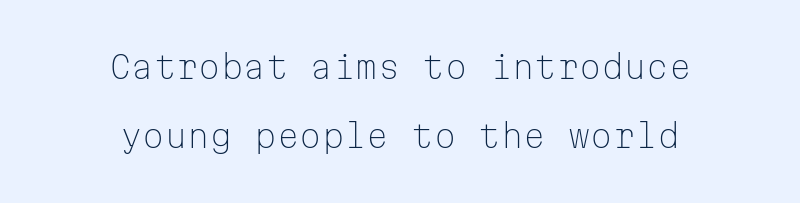
Q: Is the text bold? A: No.
Q: Is the text italic (slanted)? A: No, it is upright.
Q: Is the typeface a serif or a sans-serif typeface? A: Sans-serif.
Q: Is the text underlined? A: No.
Q: How is the paragraph aligned? A: Centered.
Q: Is the spacing between letters normal or unusually wide? A: Normal.
Q: Is the spacing between lines tight, normal or loose? A: Loose.
Q: Width (condensed, normal, or wide)? A: Normal.
Q: Stroke contrast? A: Low.
Q: x-height? A: Medium.
Q: Monospaced? A: Yes.
